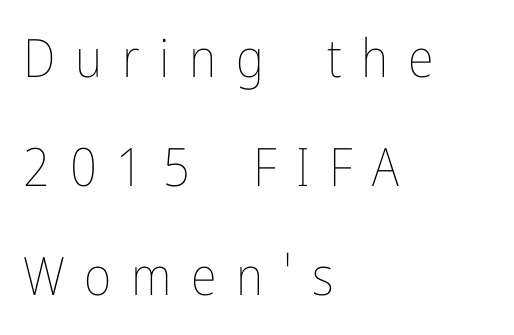
{"italic": "no", "bold": "no", "weight": "thin", "width": "condensed", "stroke_contrast": "low", "x_height": "medium", "monospaced": "no", "underline": "no", "align": "left", "line_spacing": "loose", "line_spacing_ratio": 2.06, "letter_spacing": "wide", "letter_spacing_em": 0.37, "glyph_px": 53}
